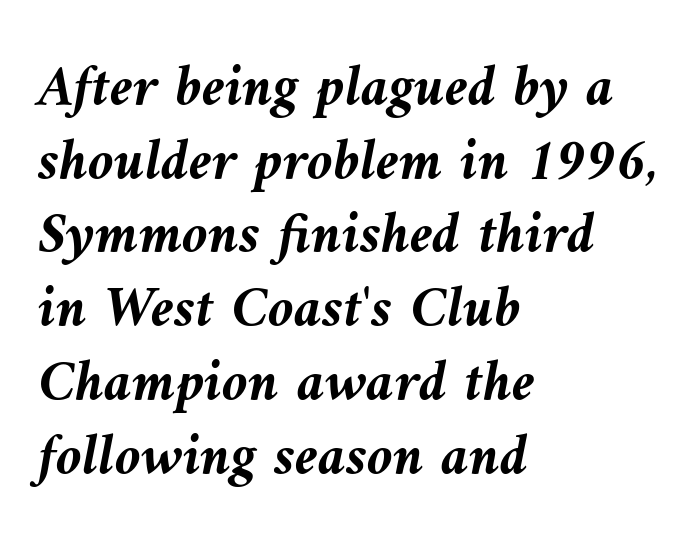
The text carries the slant typical of an italic or oblique font. Does the copy run flush right? No — it runs flush left. What weight is shown? A full bold with thick strokes. Standard letterfit; no display-style spreading of the glyphs. Note the varied advance widths — an 'i' is clearly narrower than an 'm'. The passage shown is not underscored anywhere.
